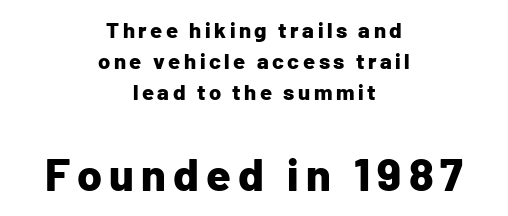
Q: Is the text bold? A: Yes.
Q: Is the text italic (slanted)? A: No, it is upright.
Q: Is the typeface a serif or a sans-serif typeface? A: Sans-serif.
Q: Is the text underlined? A: No.
Q: How is the paragraph aligned? A: Centered.
Q: Is the spacing between lines tight, normal or loose? A: Normal.
Q: Which block of text is set in a larger size, the first (top) or the second (bottom)? A: The second (bottom) one.
Q: Width (condensed, normal, or wide)? A: Normal.
Q: Stroke contrast? A: Low.
Q: x-height? A: Medium.
Q: Monospaced? A: No.
